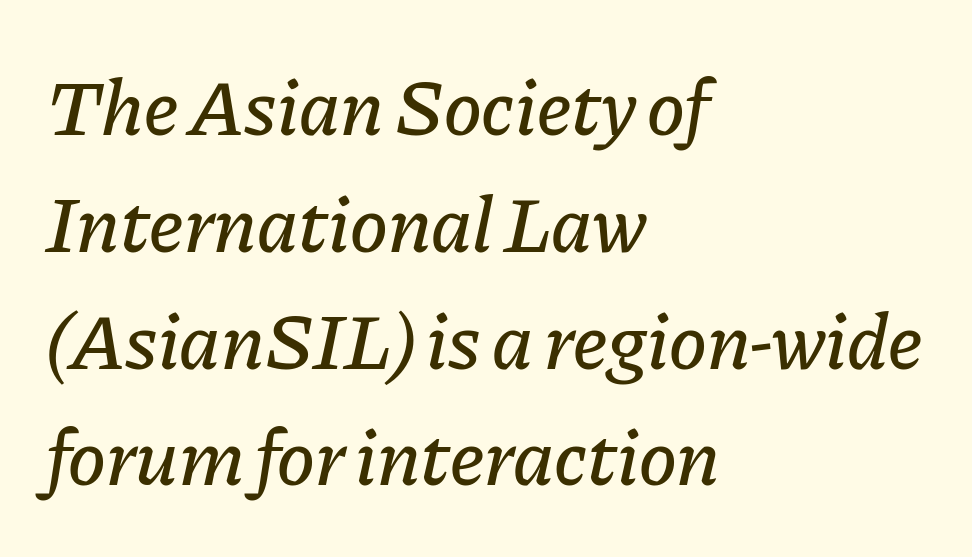
The image shows 80 px text type, italic (leaning right); set left-aligned, normal line spacing (1.46x), normal letter spacing, not underlined; low stroke contrast and a medium x-height.
